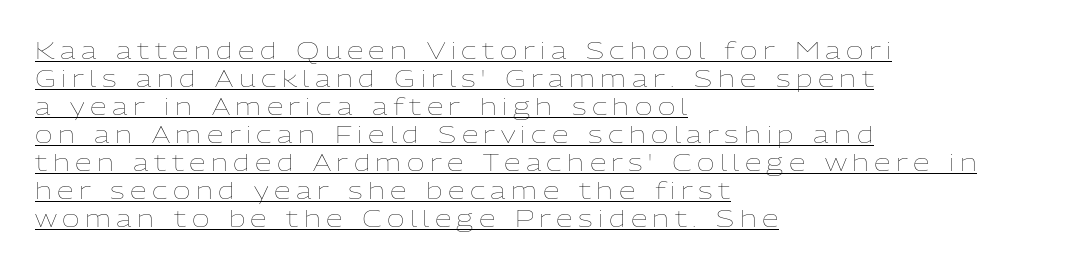
The image shows 24 px text type, upright; set left-aligned, line spacing 1.17x, unusually wide letter spacing (+0.23 em), underlined.
